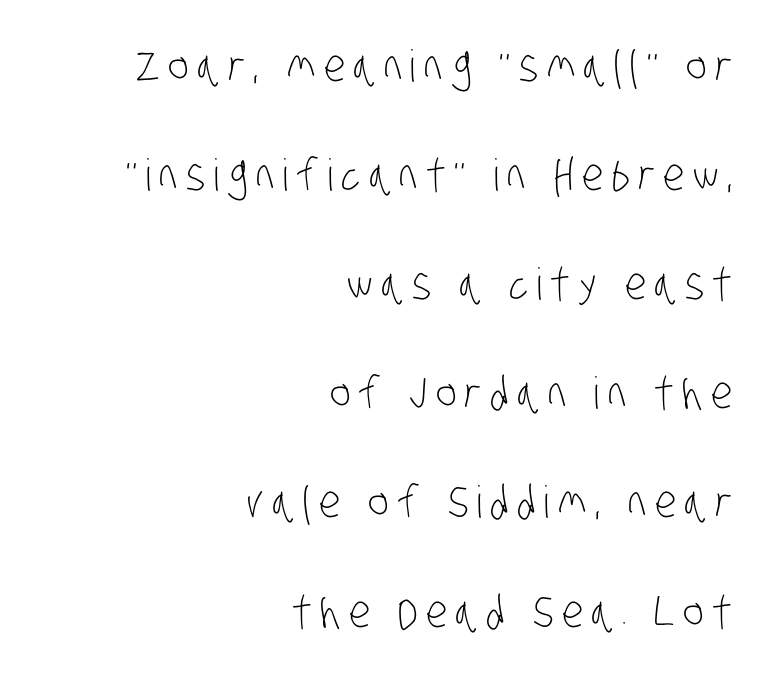
Q: Is the text bold? A: No.
Q: Is the typeface a serif or a sans-serif typeface? A: Sans-serif.
Q: Is the text underlined? A: No.
Q: How is the paragraph aligned? A: Right-aligned.
Q: Is the spacing between lines tight, normal or loose? A: Loose.
Q: Width (condensed, normal, or wide)? A: Condensed.
Q: Stroke contrast? A: Low.
Q: x-height? A: Large.
Q: Monospaced? A: No.
